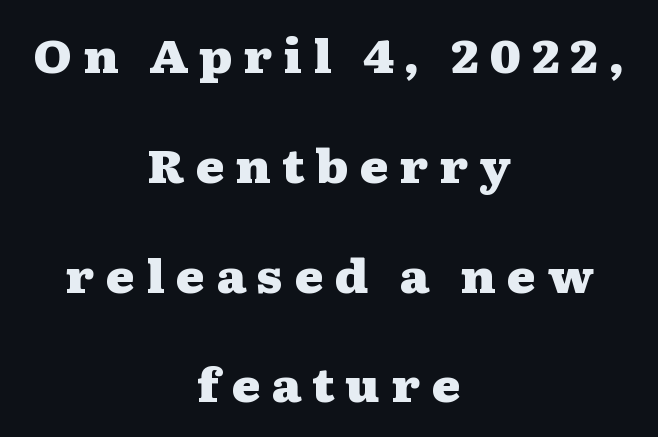
{"serif": "yes", "italic": "no", "bold": "yes", "weight": "heavy", "width": "wide", "stroke_contrast": "medium", "x_height": "medium", "monospaced": "no", "underline": "no", "align": "center", "line_spacing": "loose", "line_spacing_ratio": 2.44, "letter_spacing": "wide", "letter_spacing_em": 0.23, "glyph_px": 45}
